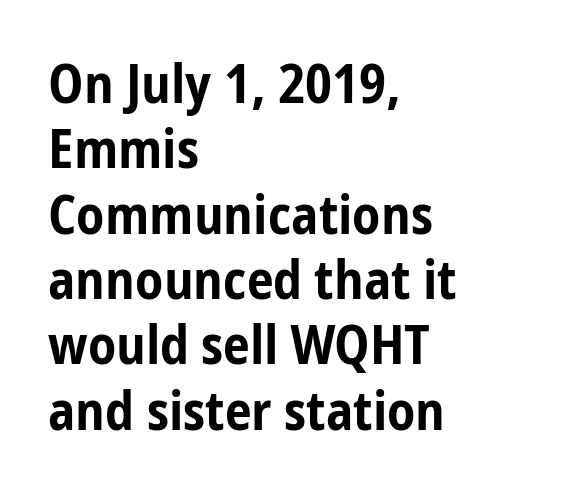
{"serif": "no", "italic": "no", "bold": "yes", "weight": "bold", "width": "condensed", "stroke_contrast": "low", "x_height": "medium", "monospaced": "no", "underline": "no", "align": "left", "line_spacing_ratio": 1.21, "letter_spacing": "normal", "letter_spacing_em": 0.0, "glyph_px": 54}
